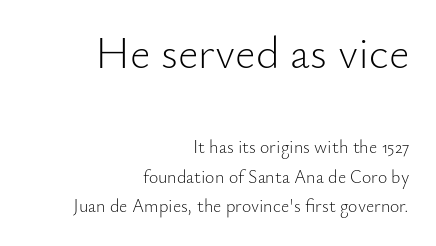
The image shows 45 px light sans-serif type, upright; set right-aligned, normal line spacing (1.63x), normal letter spacing, not underlined; the first (top) block is 2.5x larger; low stroke contrast and a small x-height.
